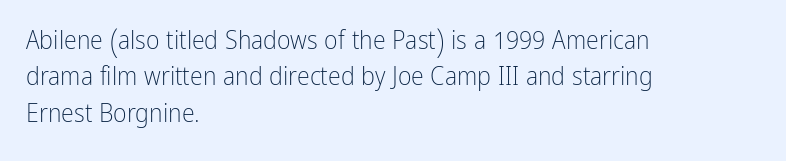
Q: Is the text bold? A: No.
Q: Is the text italic (slanted)? A: No, it is upright.
Q: Is the text underlined? A: No.
Q: How is the paragraph aligned? A: Left-aligned.
Q: Is the spacing between letters normal or unusually wide? A: Normal.
Q: Is the spacing between lines tight, normal or loose? A: Normal.
